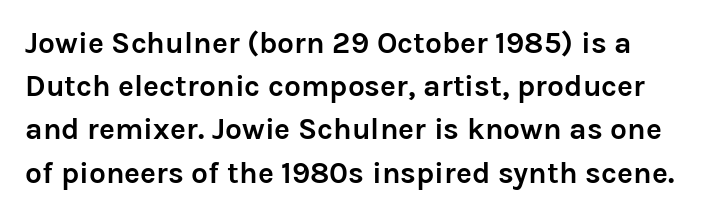
Q: Is the text bold? A: Yes.
Q: Is the text italic (slanted)? A: No, it is upright.
Q: Is the typeface a serif or a sans-serif typeface? A: Sans-serif.
Q: Is the text underlined? A: No.
Q: Is the spacing between letters normal or unusually wide? A: Normal.
Q: Is the spacing between lines tight, normal or loose? A: Normal.
Q: Width (condensed, normal, or wide)? A: Normal.
Q: Stroke contrast? A: Low.
Q: x-height? A: Medium.
Q: Monospaced? A: No.
